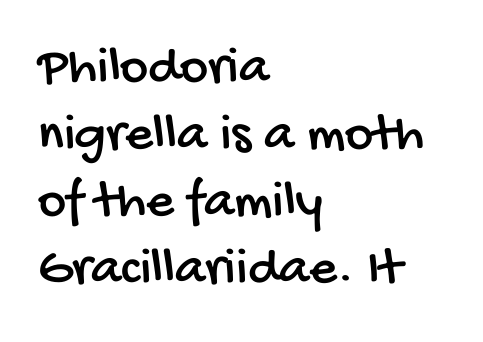
{"serif": "no", "width": "condensed", "stroke_contrast": "low", "x_height": "large", "monospaced": "no", "underline": "no", "align": "left", "line_spacing_ratio": 1.24, "letter_spacing": "normal", "letter_spacing_em": 0.0, "glyph_px": 54}
